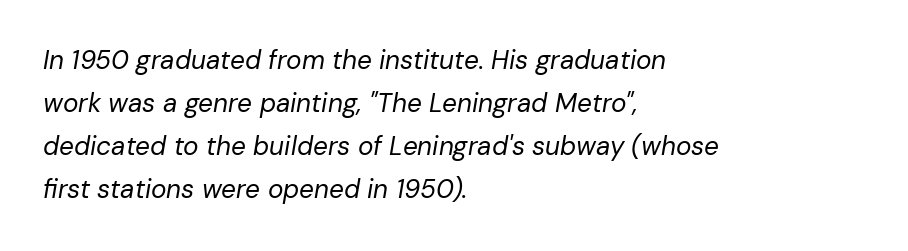
The image shows 26 px text type, italic (leaning right); set left-aligned, normal line spacing (1.66x), normal letter spacing, not underlined.
